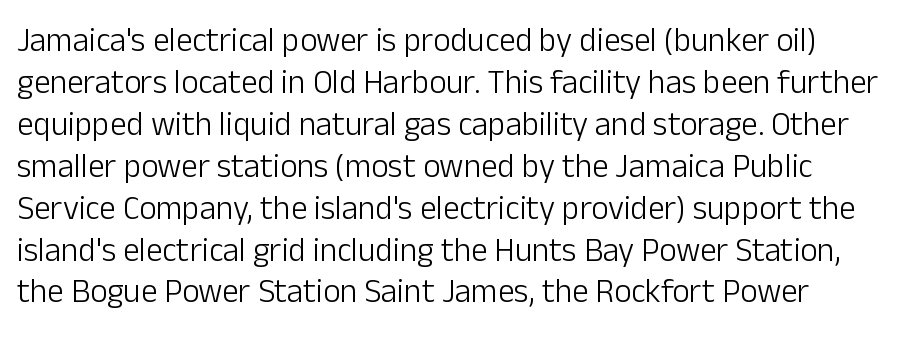
The image shows 33 px light sans-serif type, upright; set normal line spacing (1.27x), normal letter spacing, not underlined; low stroke contrast and a medium x-height.
